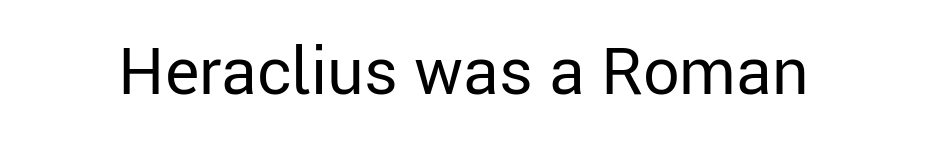
You can tell it's not italic because the verticals are truly vertical. Think of a printed novel: that variable character pitch is what you see here. This rendering employs a face without finishing strokes, i.e., a sans-serif. The area under the type is left untouched. On a weight scale, this lands at 450 or below.
